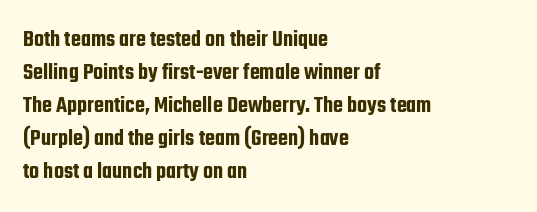
Plain, unruled lines of type. Letter spacing: default. Quick note: interline space is typical. Does the lettering tilt? It doesn't — this is upright. One-word summary of the alignment: left.
